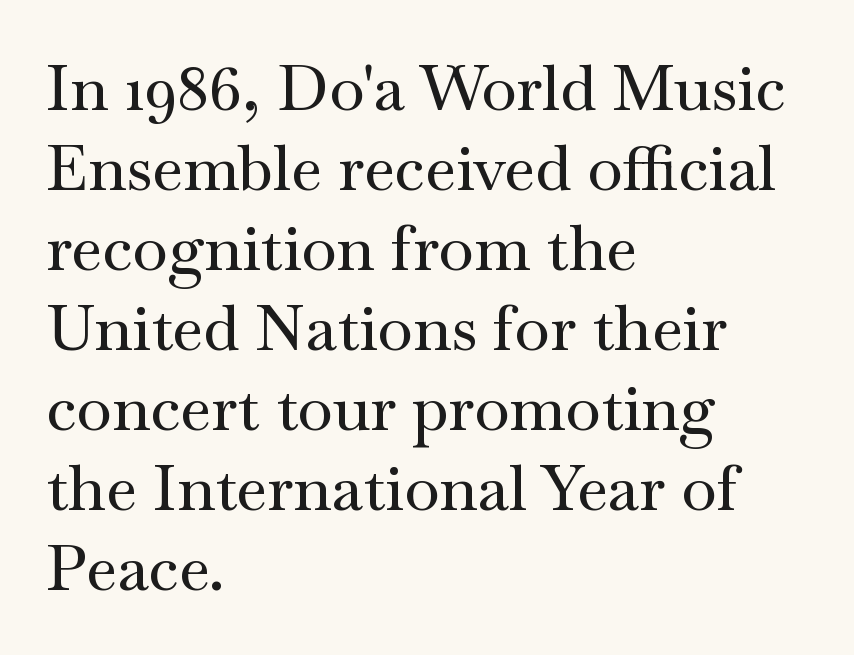
The image shows 64 px wide serif type, upright; set left-aligned, normal line spacing (1.25x), normal letter spacing, not underlined; medium stroke contrast and a small x-height.
